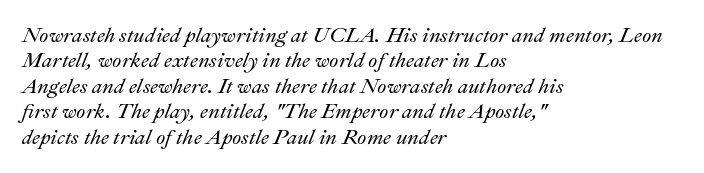
{"italic": "yes", "lean": "right", "slant_degrees": 22, "underline": "no", "align": "left", "line_spacing_ratio": 1.21, "letter_spacing": "normal", "letter_spacing_em": 0.0, "glyph_px": 21}
